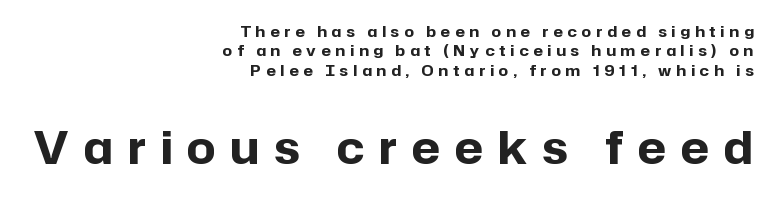
Q: Is the text bold? A: Yes.
Q: Is the text italic (slanted)? A: No, it is upright.
Q: Is the typeface a serif or a sans-serif typeface? A: Sans-serif.
Q: Is the text underlined? A: No.
Q: How is the paragraph aligned? A: Right-aligned.
Q: Is the spacing between letters normal or unusually wide? A: Unusually wide.
Q: Is the spacing between lines tight, normal or loose? A: Normal.
Q: Which block of text is set in a larger size, the first (top) or the second (bottom)? A: The second (bottom) one.
Q: Width (condensed, normal, or wide)? A: Normal.
Q: Stroke contrast? A: Low.
Q: x-height? A: Medium.
Q: Monospaced? A: No.
